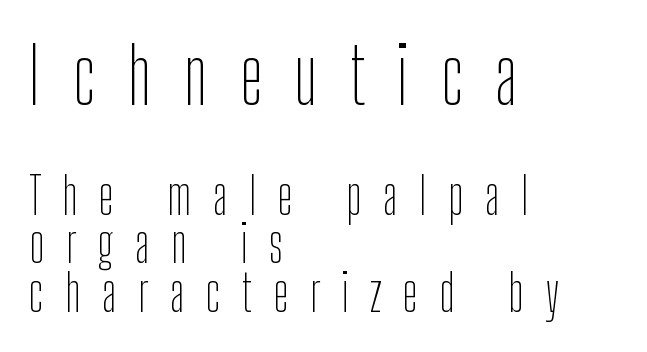
{"serif": "no", "italic": "no", "bold": "no", "weight": "thin", "width": "condensed", "stroke_contrast": "low", "x_height": "medium", "monospaced": "no", "underline": "no", "align": "left", "line_spacing": "tight", "line_spacing_ratio": 0.95, "letter_spacing": "wide", "letter_spacing_em": 0.42, "larger_block": "first", "size_ratio": 1.51, "glyph_px": 77}
